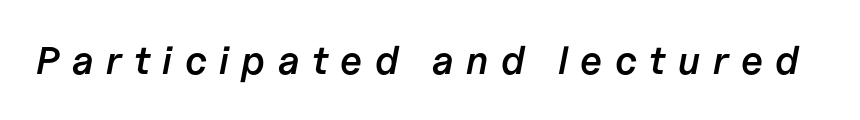
Q: Is the text bold? A: Semi-bold.
Q: Is the text italic (slanted)? A: Yes, it leans right by about 11 degrees.
Q: Is the text underlined? A: No.
Q: Is the spacing between letters normal or unusually wide? A: Unusually wide.
Q: Width (condensed, normal, or wide)? A: Normal.
Q: Stroke contrast? A: Low.
Q: x-height? A: Medium.
Q: Monospaced? A: No.
